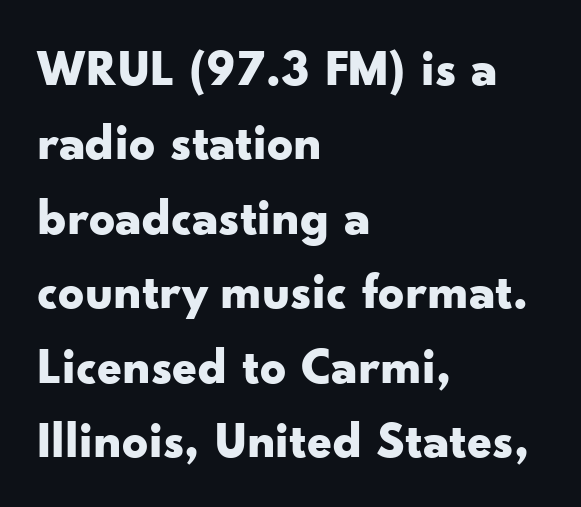
Q: Is the text bold? A: Yes.
Q: Is the text italic (slanted)? A: No, it is upright.
Q: Is the typeface a serif or a sans-serif typeface? A: Sans-serif.
Q: Is the text underlined? A: No.
Q: How is the paragraph aligned? A: Left-aligned.
Q: Is the spacing between letters normal or unusually wide? A: Normal.
Q: Is the spacing between lines tight, normal or loose? A: Normal.
Q: Width (condensed, normal, or wide)? A: Wide.
Q: Stroke contrast? A: Low.
Q: x-height? A: Small.
Q: Monospaced? A: No.
